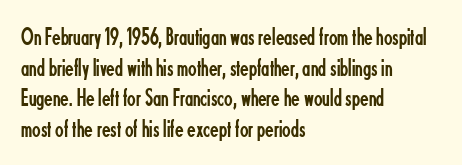
Q: Is the text bold? A: No.
Q: Is the text italic (slanted)? A: No, it is upright.
Q: Is the text underlined? A: No.
Q: How is the paragraph aligned? A: Left-aligned.
Q: Is the spacing between letters normal or unusually wide? A: Normal.
